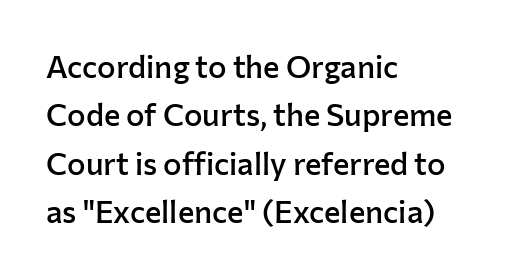
Type without underlining. The line texture is even and compact thanks to regular tracking. Interline gaps are of average width in this sample. Horizontal alignment here is leftward, the default for most running prose. Characters remain perfectly vertical along every line. These lines are composed in type without serifs.
